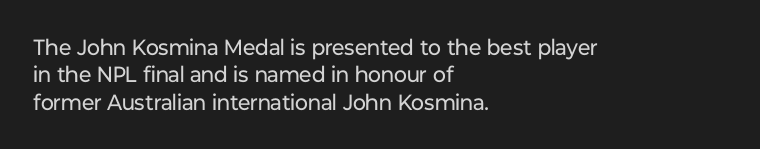
{"italic": "no", "bold": "no", "underline": "no", "align": "left", "line_spacing": "normal", "line_spacing_ratio": 1.25, "letter_spacing": "normal", "letter_spacing_em": 0.0, "glyph_px": 22}
